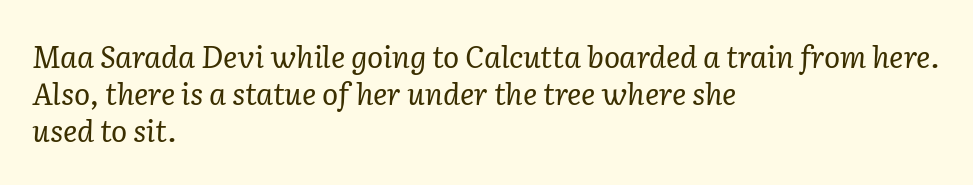
{"serif": "yes", "italic": "yes", "lean": "right", "slant_degrees": 2, "bold": "no", "weight": "regular", "width": "normal", "stroke_contrast": "low", "x_height": "medium", "monospaced": "no", "underline": "no", "align": "left", "line_spacing_ratio": 1.24, "letter_spacing": "normal", "letter_spacing_em": 0.0, "glyph_px": 30}
